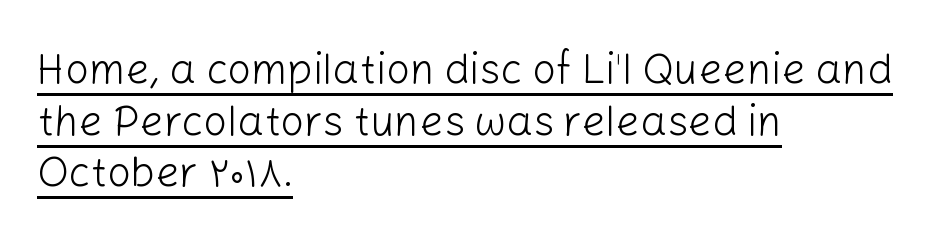
Decoration check: the copy is underlined. Reading down the block, your eye returns to a fixed left position each line. Think of a printed novel: that variable character pitch is what you see here. The designer went with a sans here, leaving each stem footless.
